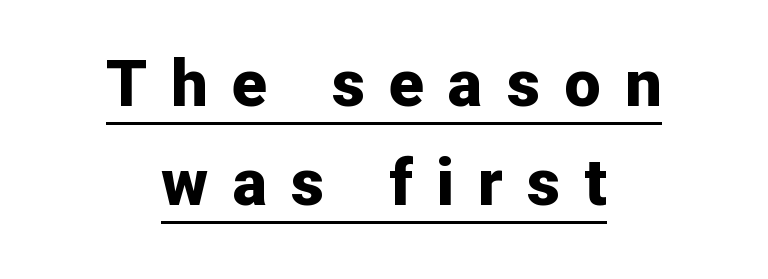
{"serif": "no", "italic": "no", "bold": "yes", "weight": "bold", "width": "normal", "stroke_contrast": "low", "x_height": "medium", "monospaced": "no", "underline": "yes", "align": "center", "line_spacing": "normal", "line_spacing_ratio": 1.52, "letter_spacing": "wide", "letter_spacing_em": 0.37, "glyph_px": 65}
